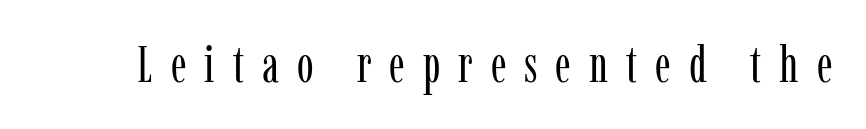
The image shows 50 px regular-weight, condensed serif type, upright; set unusually wide letter spacing (+0.36 em), not underlined; low stroke contrast and a medium x-height.
